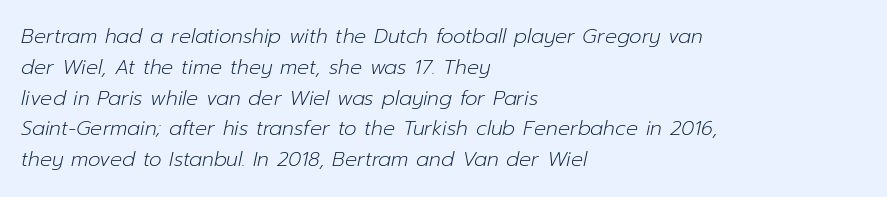
Q: Is the text bold? A: No.
Q: Is the text italic (slanted)? A: Yes, it leans right by about 12 degrees.
Q: Is the text underlined? A: No.
Q: How is the paragraph aligned? A: Left-aligned.
Q: Is the spacing between letters normal or unusually wide? A: Normal.
Q: Is the spacing between lines tight, normal or loose? A: Normal.
